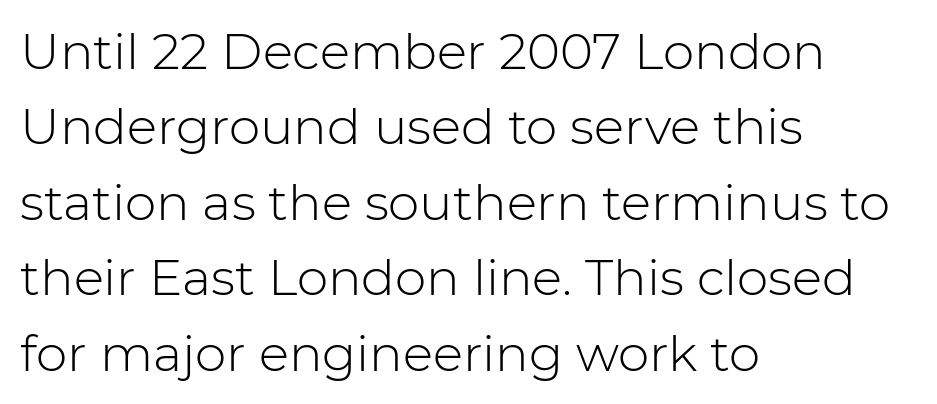
{"serif": "no", "italic": "no", "bold": "no", "weight": "light", "width": "normal", "stroke_contrast": "low", "x_height": "medium", "monospaced": "no", "underline": "no", "align": "left", "line_spacing": "normal", "line_spacing_ratio": 1.51, "letter_spacing": "normal", "letter_spacing_em": 0.0, "glyph_px": 50}
